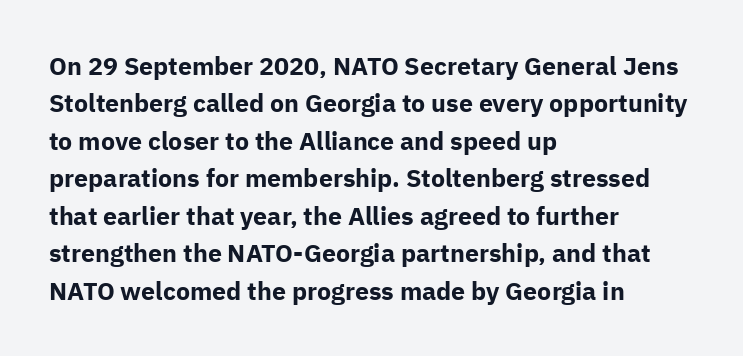
Q: Is the text bold? A: Yes.
Q: Is the text italic (slanted)? A: No, it is upright.
Q: Is the text underlined? A: No.
Q: How is the paragraph aligned? A: Left-aligned.
Q: Is the spacing between letters normal or unusually wide? A: Normal.
Q: Is the spacing between lines tight, normal or loose? A: Normal.
